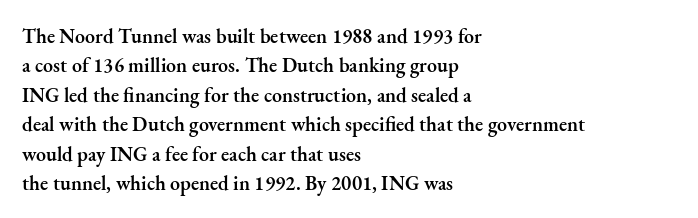
A bare baseline throughout the passage. Vertically, the passage feels balanced, rows spaced as you'd expect. Horizontal alignment here is leftward, the default for most running prose. Is the type bold? Partly — it's a semibold, heavier than regular but not fully bold.
